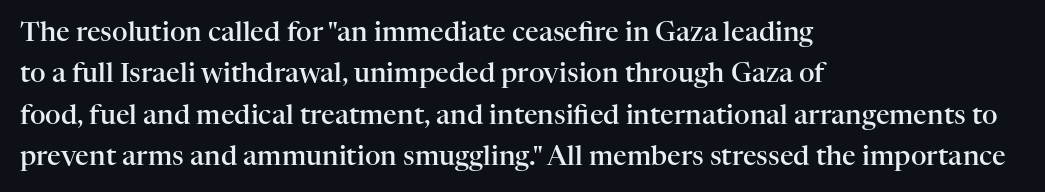
The image shows 27 px text type, upright; set left-aligned, normal line spacing (1.53x), normal letter spacing, not underlined.
